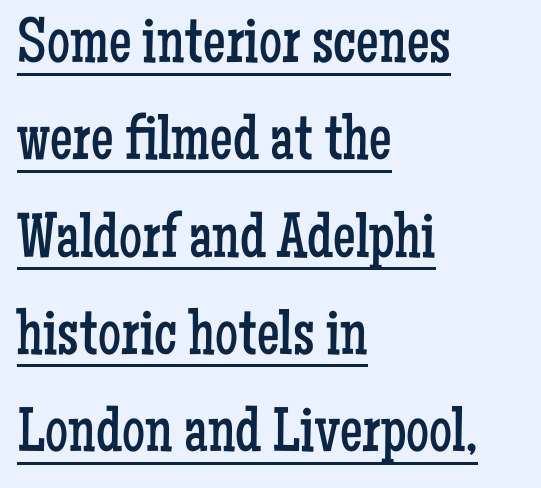
{"serif": "yes", "italic": "no", "bold": "no", "weight": "regular", "width": "condensed", "stroke_contrast": "low", "x_height": "medium", "monospaced": "no", "underline": "yes", "align": "left", "line_spacing": "normal", "line_spacing_ratio": 1.52, "letter_spacing": "normal", "letter_spacing_em": 0.0, "glyph_px": 64}
